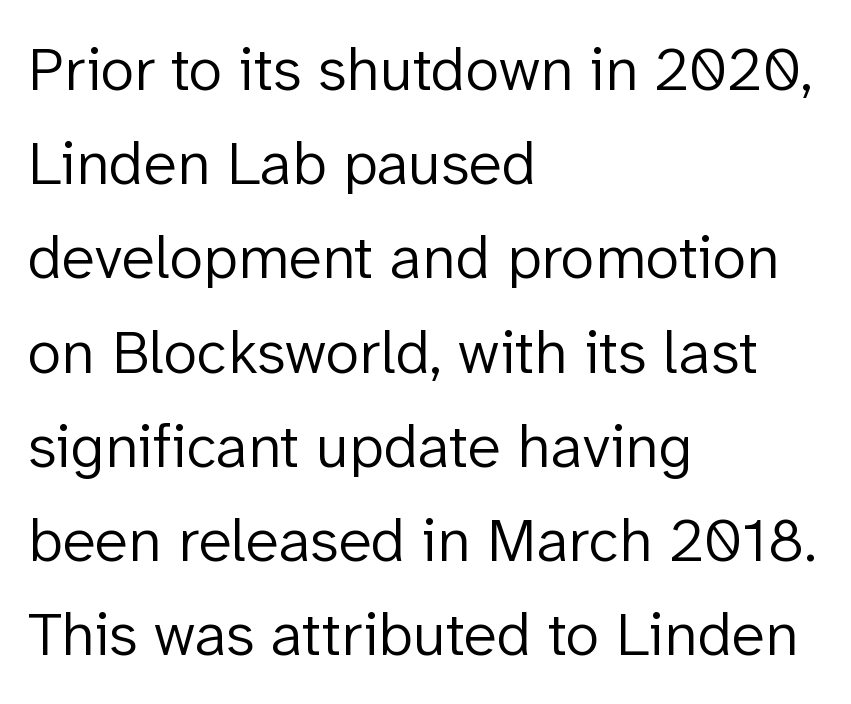
The image shows 62 px light sans-serif type, upright; set left-aligned, normal line spacing (1.52x), normal letter spacing, not underlined; low stroke contrast and a medium x-height.
